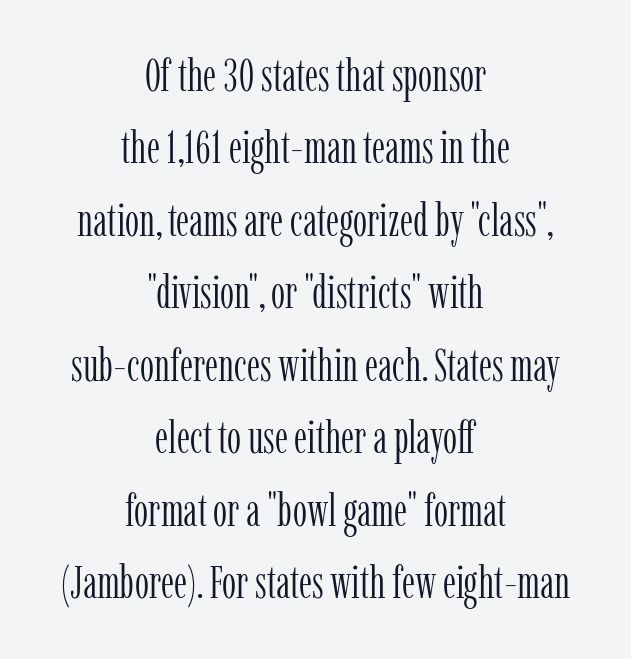
Q: Is the text bold? A: No.
Q: Is the text italic (slanted)? A: No, it is upright.
Q: Is the typeface a serif or a sans-serif typeface? A: Serif.
Q: Is the text underlined? A: No.
Q: How is the paragraph aligned? A: Centered.
Q: Is the spacing between letters normal or unusually wide? A: Normal.
Q: Is the spacing between lines tight, normal or loose? A: Normal.
Q: Width (condensed, normal, or wide)? A: Condensed.
Q: Stroke contrast? A: Low.
Q: x-height? A: Medium.
Q: Monospaced? A: No.
